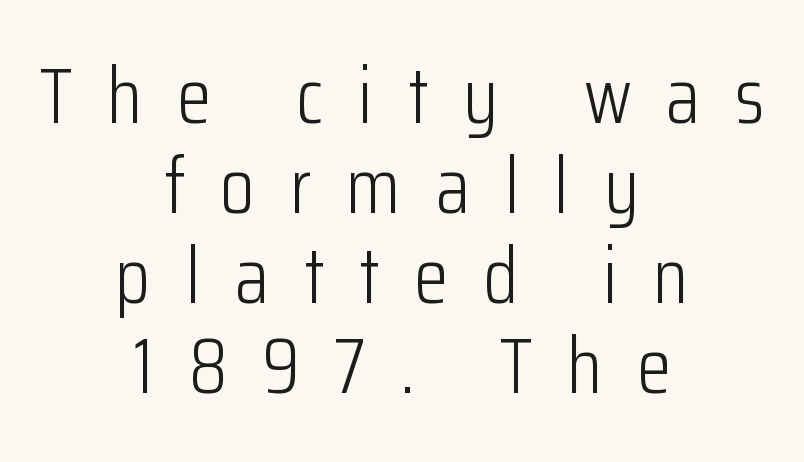
Q: Is the text bold? A: No.
Q: Is the text italic (slanted)? A: No, it is upright.
Q: Is the typeface a serif or a sans-serif typeface? A: Sans-serif.
Q: Is the text underlined? A: No.
Q: How is the paragraph aligned? A: Centered.
Q: Is the spacing between letters normal or unusually wide? A: Unusually wide.
Q: Is the spacing between lines tight, normal or loose? A: Tight.
Q: Width (condensed, normal, or wide)? A: Condensed.
Q: Stroke contrast? A: Low.
Q: x-height? A: Medium.
Q: Monospaced? A: No.
